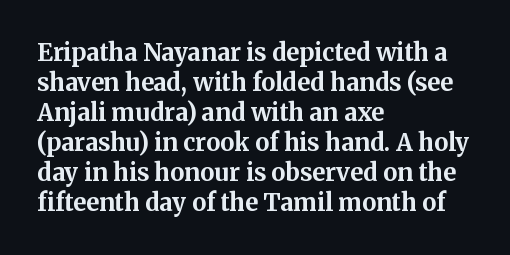
The image shows 24 px bold type, upright; set left-aligned, normal line spacing (1.25x), normal letter spacing, not underlined.
